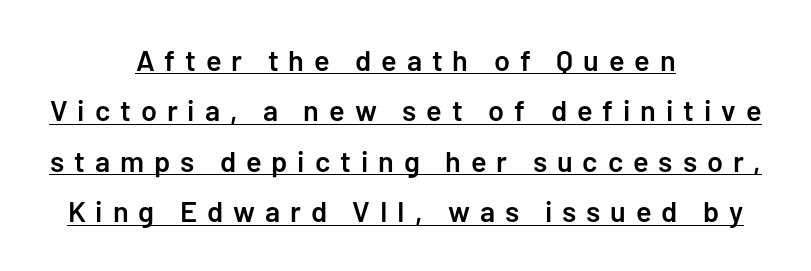
The string is rendered with underlining switched on. The letters advance in unequal steps, a hallmark of proportional type. The passage shown has open, widely tracked lettering throughout. What kind of face is this? One without serifs — a sans. The characters look somewhat weighty, a semibold short of true bold.
